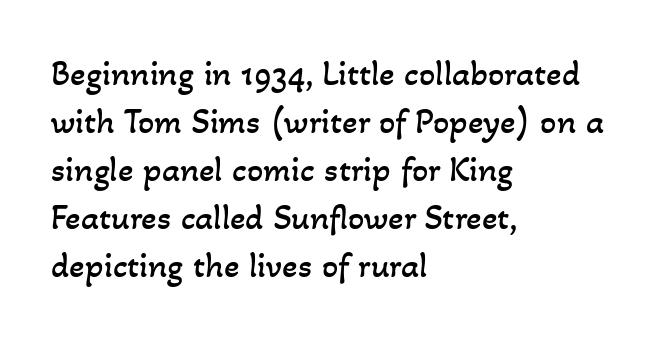
Q: Is the text bold? A: No.
Q: Is the text underlined? A: No.
Q: How is the paragraph aligned? A: Left-aligned.
Q: Is the spacing between letters normal or unusually wide? A: Normal.
Q: Is the spacing between lines tight, normal or loose? A: Normal.
Q: Width (condensed, normal, or wide)? A: Normal.
Q: Stroke contrast? A: Low.
Q: x-height? A: Small.
Q: Monospaced? A: No.
